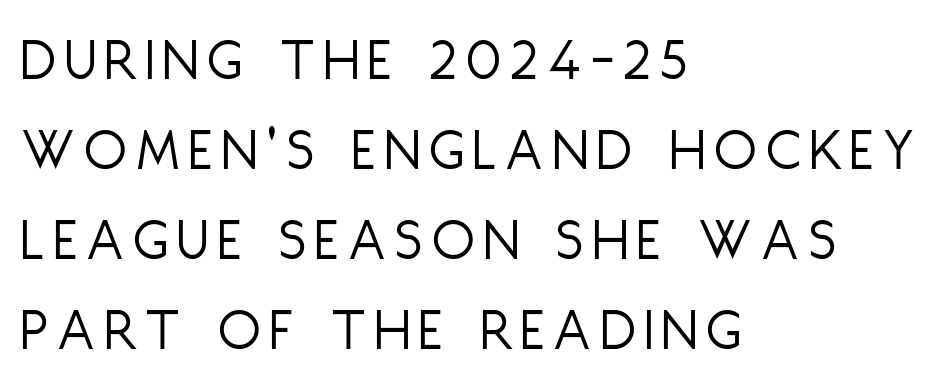
{"serif": "no", "italic": "no", "bold": "no", "weight": "light", "width": "condensed", "stroke_contrast": "low", "x_height": "large", "monospaced": "no", "underline": "no", "align": "left", "line_spacing": "normal", "line_spacing_ratio": 1.45, "glyph_px": 62}
